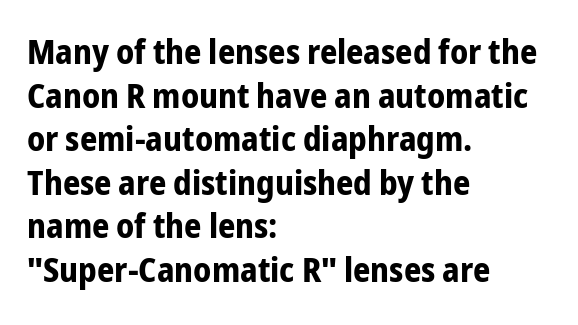
A clean baseline with only descenders dipping below it. Note the varied advance widths — an 'i' is clearly narrower than an 'm'. The typeface chosen for these lines omits serifs. Where is the straight margin? On the left.
